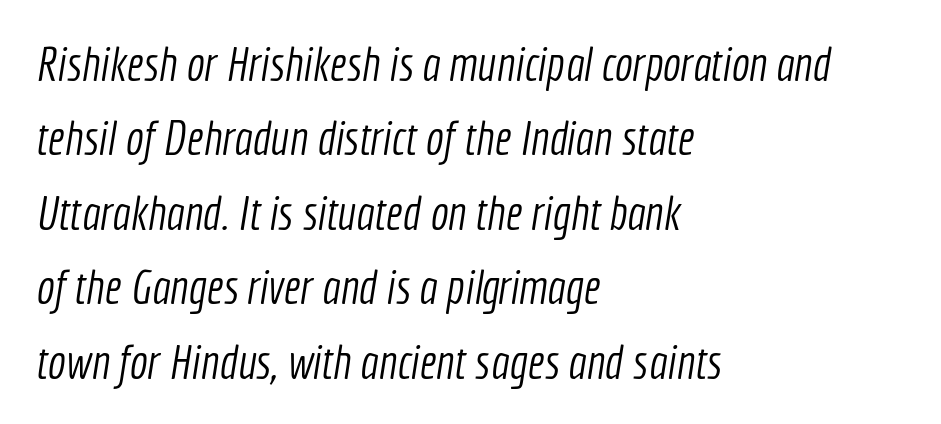
Q: Is the text bold? A: No.
Q: Is the typeface a serif or a sans-serif typeface? A: Sans-serif.
Q: Is the text underlined? A: No.
Q: How is the paragraph aligned? A: Left-aligned.
Q: Is the spacing between letters normal or unusually wide? A: Normal.
Q: Is the spacing between lines tight, normal or loose? A: Normal.
Q: Width (condensed, normal, or wide)? A: Condensed.
Q: x-height? A: Medium.
Q: Monospaced? A: No.
